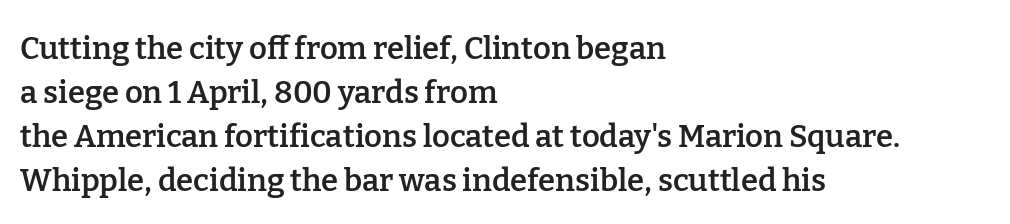
The image shows 31 px semibold serif type, upright; set left-aligned, normal line spacing (1.42x), normal letter spacing, not underlined; low stroke contrast and a medium x-height.
